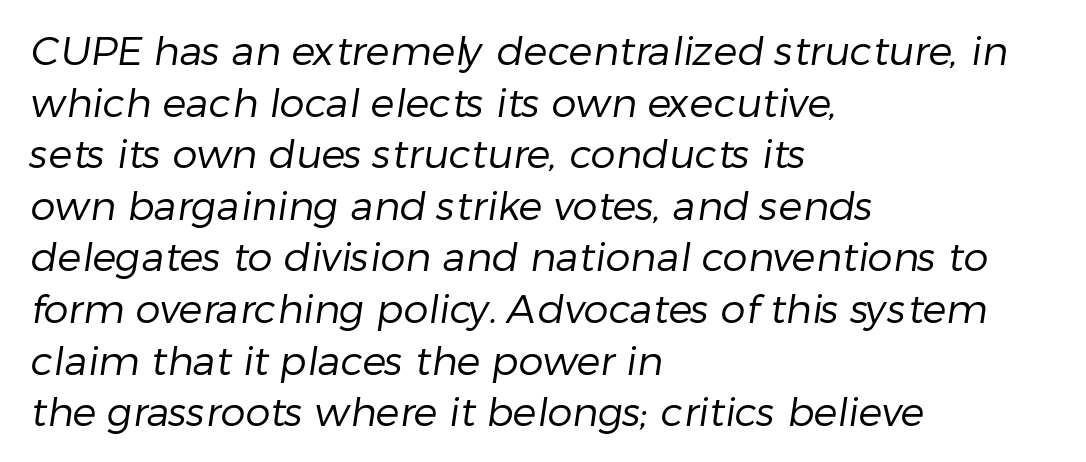
The image shows 40 px regular-weight sans-serif type; set left-aligned, normal line spacing (1.29x), normal letter spacing, not underlined; low stroke contrast and a medium x-height.
